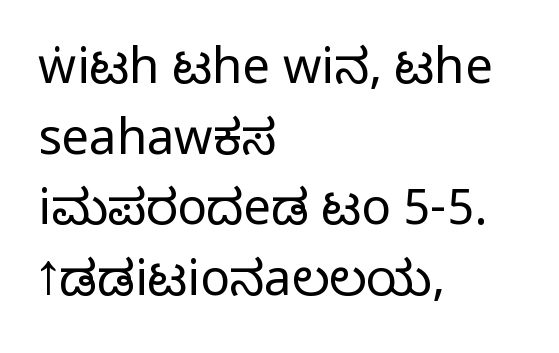
The image shows 49 px regular-weight, condensed sans-serif type, upright; set left-aligned, normal line spacing (1.44x), normal letter spacing, not underlined; low stroke contrast and a large x-height.
